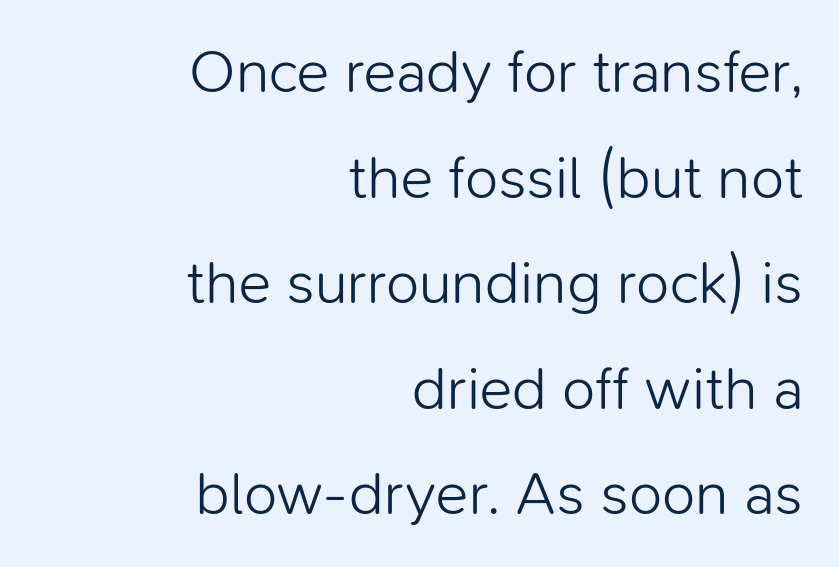
Serif or sans? Sans — the stroke terminals are bare. No word sits above an underline. Vertical strokes here are truly vertical. The letterforms sit at book weight or below. Observe the ordinary spacing: letters are neighbours, not strangers.
